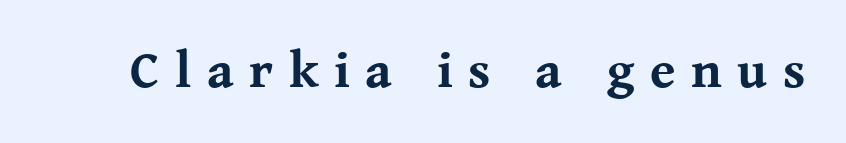
{"serif": "yes", "italic": "no", "bold": "yes", "weight": "bold", "width": "normal", "stroke_contrast": "medium", "x_height": "medium", "monospaced": "no", "underline": "no", "letter_spacing": "wide", "letter_spacing_em": 0.3, "glyph_px": 52}
